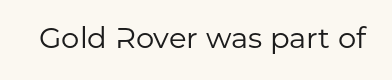
The image shows 29 px regular-weight sans-serif type, upright; set normal letter spacing, not underlined; low stroke contrast and a medium x-height.
